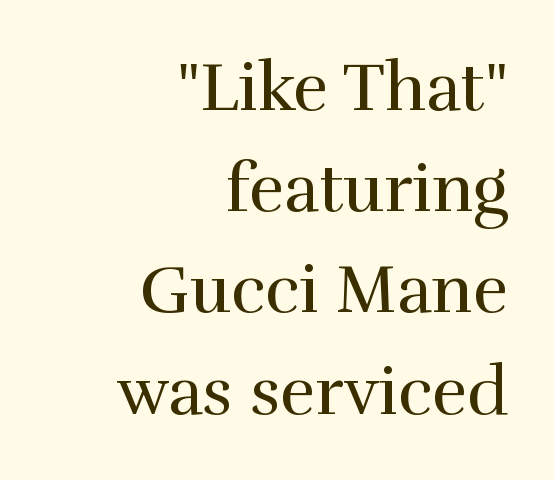
The image shows 67 px regular-weight serif type, upright; set right-aligned, normal line spacing (1.51x), normal letter spacing, not underlined; a medium x-height.
